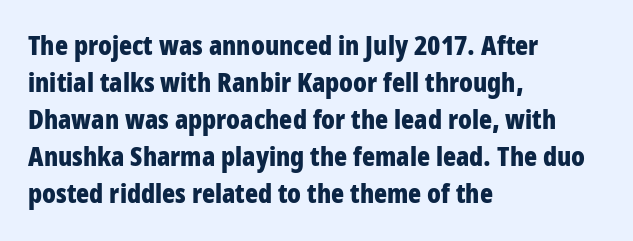
The image shows 27 px bold type, upright; set left-aligned, normal line spacing (1.37x), normal letter spacing, not underlined.
